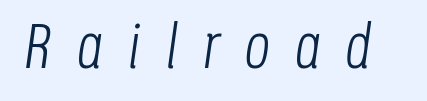
{"italic": "yes", "lean": "right", "slant_degrees": 8, "bold": "no", "weight": "light", "width": "condensed", "stroke_contrast": "low", "x_height": "large", "monospaced": "no", "underline": "no", "letter_spacing": "wide", "letter_spacing_em": 0.39, "glyph_px": 63}
